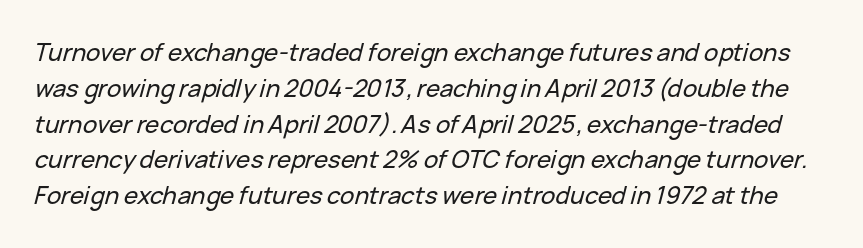
Q: Is the text italic (slanted)? A: Yes, it leans right by about 15 degrees.
Q: Is the text underlined? A: No.
Q: Is the spacing between letters normal or unusually wide? A: Normal.
Q: Is the spacing between lines tight, normal or loose? A: Normal.
